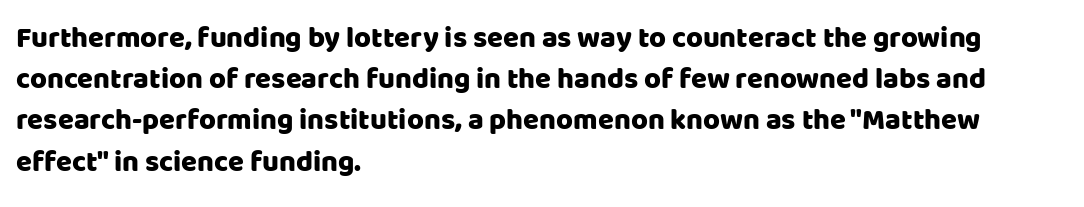
Italic? Not at all — the glyphs are vertical. The area under the type is left untouched. The paragraph has a hard left edge and a soft right edge. The rendering uses natural spacing where letterforms have individual widths. Serif or sans? Sans — the stroke terminals are bare.
